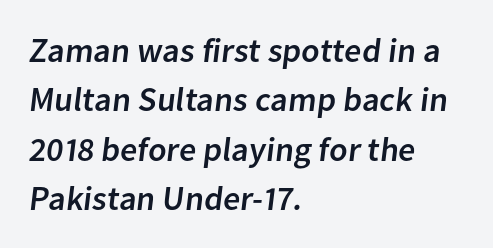
The space between consecutive lines is moderate. The lines in this sample share a left origin and differ only in where they stop. Descender tails drop into unmarked territory. Nobody touched the tracking dial on this one.
